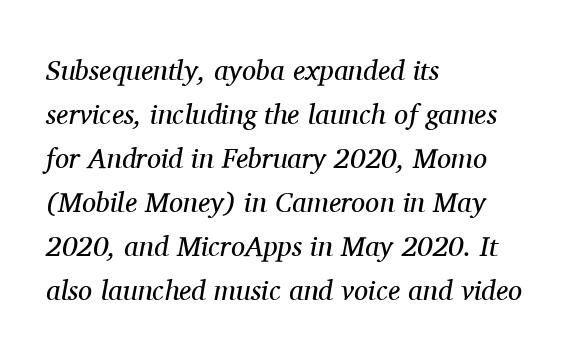
{"serif": "yes", "italic": "yes", "lean": "right", "slant_degrees": 11, "bold": "no", "weight": "regular", "width": "normal", "stroke_contrast": "medium", "x_height": "medium", "monospaced": "no", "underline": "no", "align": "left", "line_spacing": "normal", "line_spacing_ratio": 1.57, "letter_spacing": "normal", "letter_spacing_em": 0.0, "glyph_px": 28}
